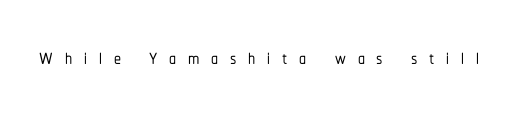
{"serif": "no", "italic": "no", "width": "condensed", "stroke_contrast": "low", "x_height": "medium", "monospaced": "no", "underline": "no", "letter_spacing": "wide", "letter_spacing_em": 0.42, "glyph_px": 28}
